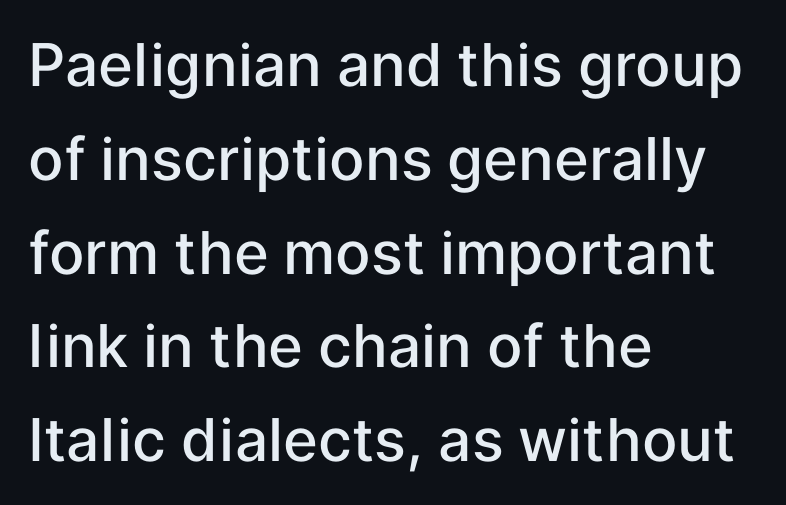
The image shows 59 px semibold sans-serif type, upright; set left-aligned, normal line spacing (1.59x), normal letter spacing, not underlined; low stroke contrast and a medium x-height.
